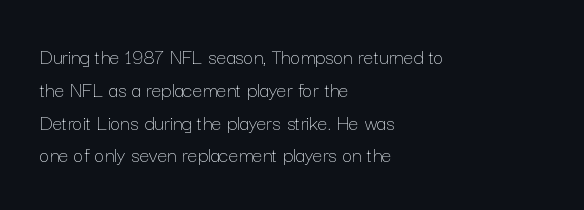
Q: Is the text bold? A: No.
Q: Is the text italic (slanted)? A: No, it is upright.
Q: Is the text underlined? A: No.
Q: How is the paragraph aligned? A: Left-aligned.
Q: Is the spacing between letters normal or unusually wide? A: Normal.
Q: Is the spacing between lines tight, normal or loose? A: Normal.
